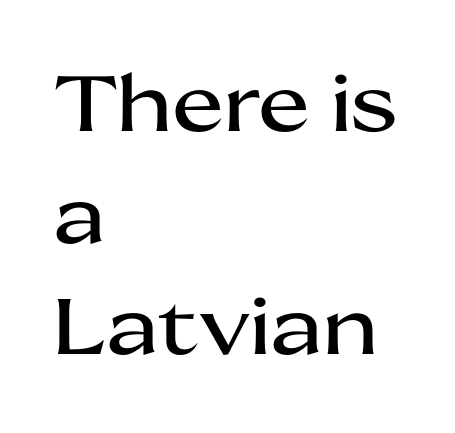
Students, note that the glyphs here touch the page at normal intervals. Do the characters align in a grid? No, the font is proportional. Rule under the text: the space is simply empty. Line starts are locked; line ends wander.
